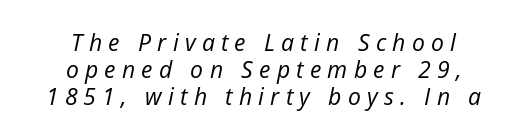
The image shows 23 px text type, italic (leaning right); set centered, line spacing 1.17x, unusually wide letter spacing (+0.27 em), not underlined.
